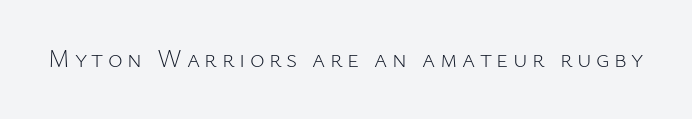
The type sits square on the baseline with zero lean. The strip under each line holds only bare page. Stroke thickness stays within the range of a standard reading face or lighter.
